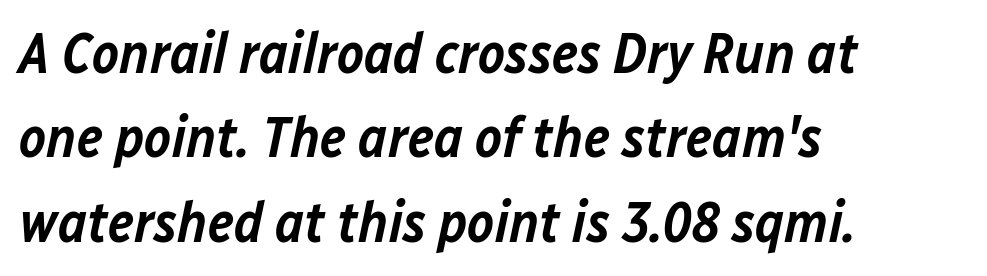
Style check: oblique. Layout note: lines flush left. Varying glyph widths throughout — classic text-font behaviour. The block of text has a typical density, with ordinary space between rows. The face used here is rendered with its standard letterfit. Descender tails drop into unmarked territory.
